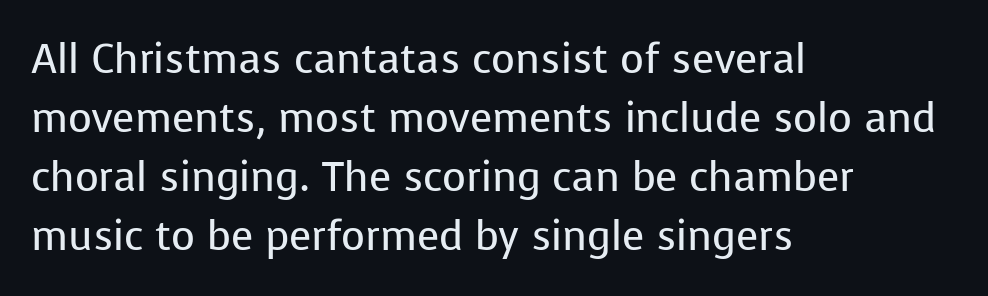
{"serif": "no", "italic": "no", "bold": "no", "weight": "regular", "width": "normal", "stroke_contrast": "low", "x_height": "medium", "monospaced": "no", "underline": "no", "align": "left", "line_spacing": "normal", "line_spacing_ratio": 1.44, "letter_spacing": "normal", "letter_spacing_em": 0.0, "glyph_px": 41}
